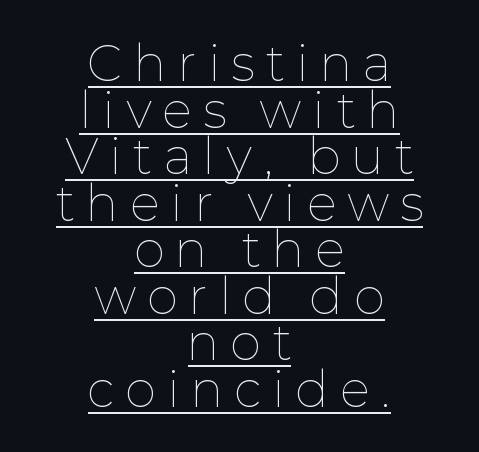
{"italic": "no", "bold": "no", "weight": "thin", "width": "normal", "stroke_contrast": "low", "x_height": "medium", "monospaced": "no", "underline": "yes", "align": "center", "line_spacing": "tight", "line_spacing_ratio": 0.99, "letter_spacing": "wide", "letter_spacing_em": 0.26, "glyph_px": 47}
